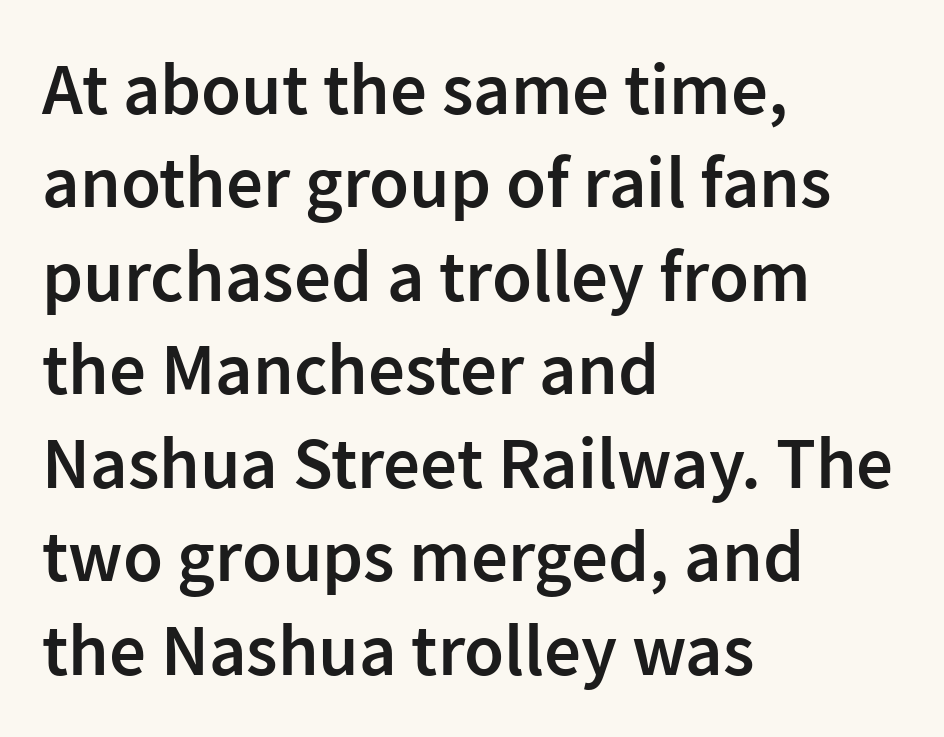
The passage shown is semibold, sitting just below true bold. The type family on display is of the sans-serif kind. Is this a fixed-width face? No — the glyphs have proportional, varying widths. This rendering leaves character spacing at its baseline value. Leading matches the norm, producing a regular column. Line beginnings align vertically; line endings do not.
